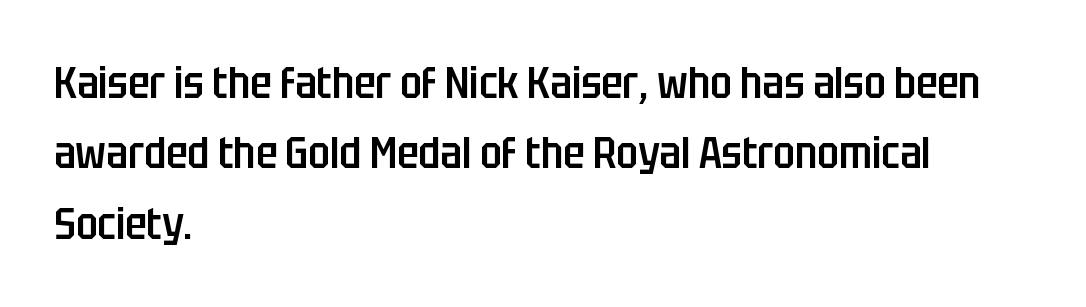
{"serif": "no", "italic": "no", "bold": "semi", "weight": "semibold", "width": "condensed", "stroke_contrast": "low", "x_height": "large", "monospaced": "no", "underline": "no", "align": "left", "line_spacing": "normal", "line_spacing_ratio": 1.6, "letter_spacing": "normal", "letter_spacing_em": 0.0, "glyph_px": 44}
